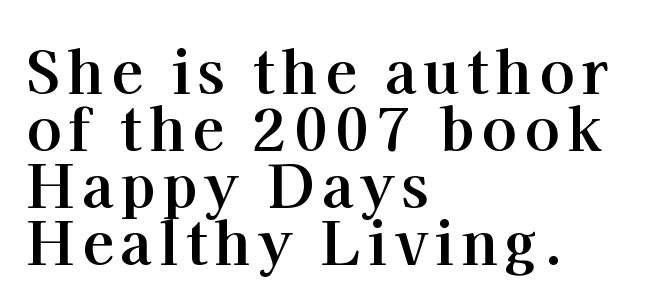
The image shows 58 px bold serif type, upright; set left-aligned, tight line spacing (0.98x), not underlined; high stroke contrast and a medium x-height.
